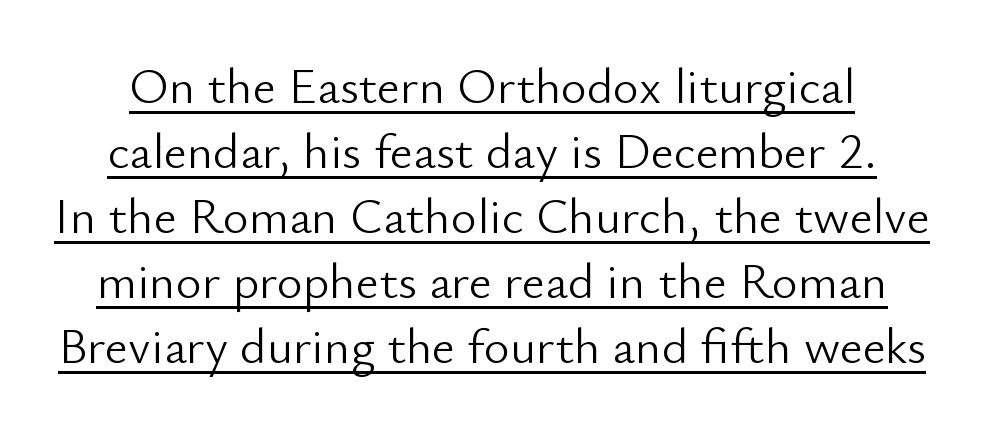
Q: Is the text bold? A: No.
Q: Is the text italic (slanted)? A: No, it is upright.
Q: Is the typeface a serif or a sans-serif typeface? A: Sans-serif.
Q: Is the text underlined? A: Yes.
Q: Is the spacing between letters normal or unusually wide? A: Normal.
Q: Is the spacing between lines tight, normal or loose? A: Normal.
Q: Width (condensed, normal, or wide)? A: Normal.
Q: Stroke contrast? A: Low.
Q: x-height? A: Small.
Q: Monospaced? A: No.
